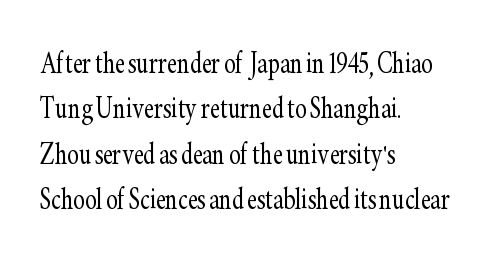
Varying glyph widths throughout — classic text-font behaviour. Summary of weight: not heavy and not bold. Is the block centered? No — it sits flush against the left margin. Words appear dense and cohesive because spacing is normal.
